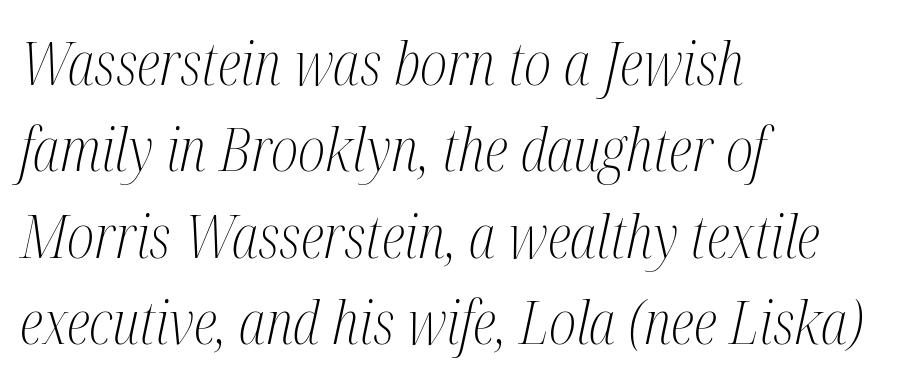
Q: Is the text bold? A: No.
Q: Is the text italic (slanted)? A: Yes, it leans right by about 12 degrees.
Q: Is the typeface a serif or a sans-serif typeface? A: Serif.
Q: Is the text underlined? A: No.
Q: How is the paragraph aligned? A: Left-aligned.
Q: Is the spacing between letters normal or unusually wide? A: Normal.
Q: Is the spacing between lines tight, normal or loose? A: Normal.
Q: Width (condensed, normal, or wide)? A: Condensed.
Q: Stroke contrast? A: Medium.
Q: x-height? A: Medium.
Q: Monospaced? A: No.
